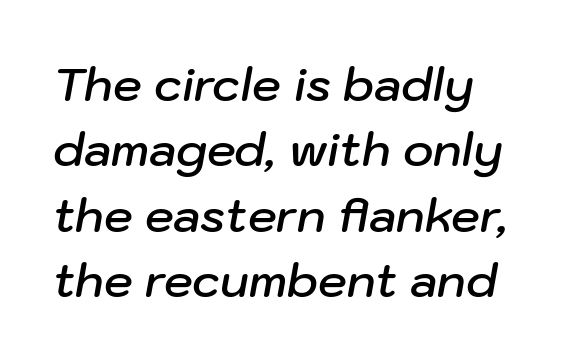
Leading: standard. Leftover space on each line is placed entirely after the last word. Nobody touched the tracking dial on this one. The letters advance in unequal steps, a hallmark of proportional type. Decoration check: the copy has no underline. If you drew a line through each stem, it would be angled.
